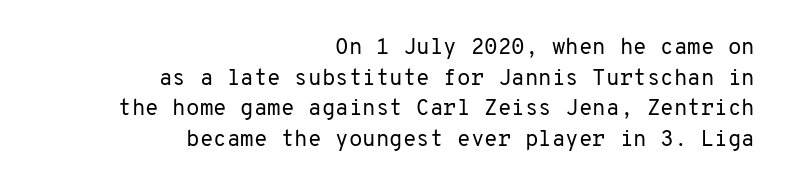
The image shows 22 px text type, upright; set right-aligned, normal line spacing (1.39x), normal letter spacing, not underlined.
